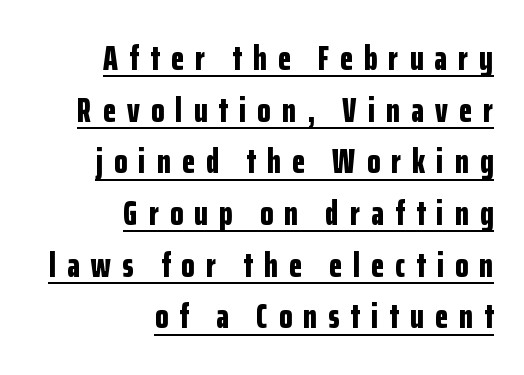
{"serif": "no", "italic": "no", "bold": "yes", "weight": "bold", "width": "condensed", "stroke_contrast": "low", "x_height": "medium", "monospaced": "no", "underline": "yes", "align": "right", "line_spacing": "normal", "line_spacing_ratio": 1.52, "letter_spacing": "wide", "letter_spacing_em": 0.33, "glyph_px": 34}
